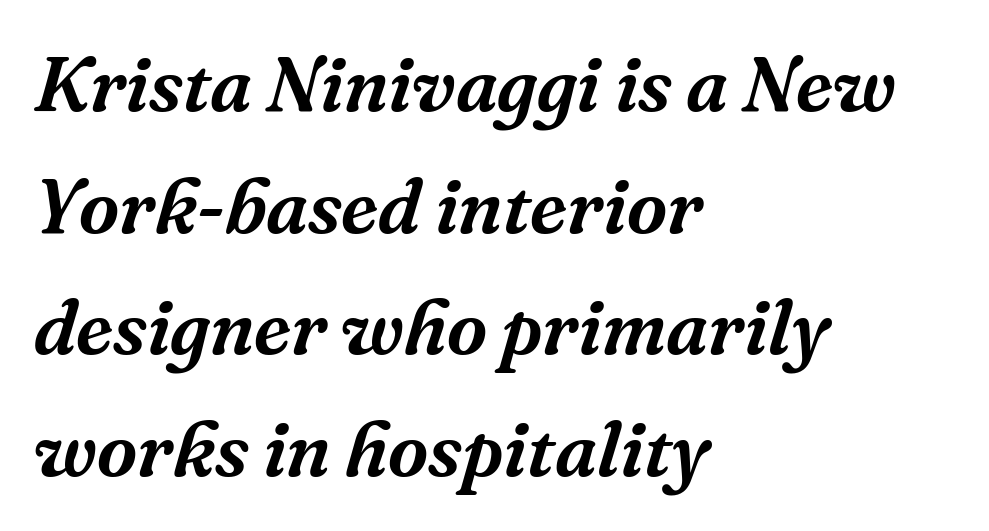
Q: Is the text italic (slanted)? A: Yes, it leans right by about 16 degrees.
Q: Is the typeface a serif or a sans-serif typeface? A: Serif.
Q: Is the text underlined? A: No.
Q: How is the paragraph aligned? A: Left-aligned.
Q: Is the spacing between letters normal or unusually wide? A: Normal.
Q: Is the spacing between lines tight, normal or loose? A: Normal.
Q: Width (condensed, normal, or wide)? A: Normal.
Q: Stroke contrast? A: Medium.
Q: x-height? A: Medium.
Q: Monospaced? A: No.
